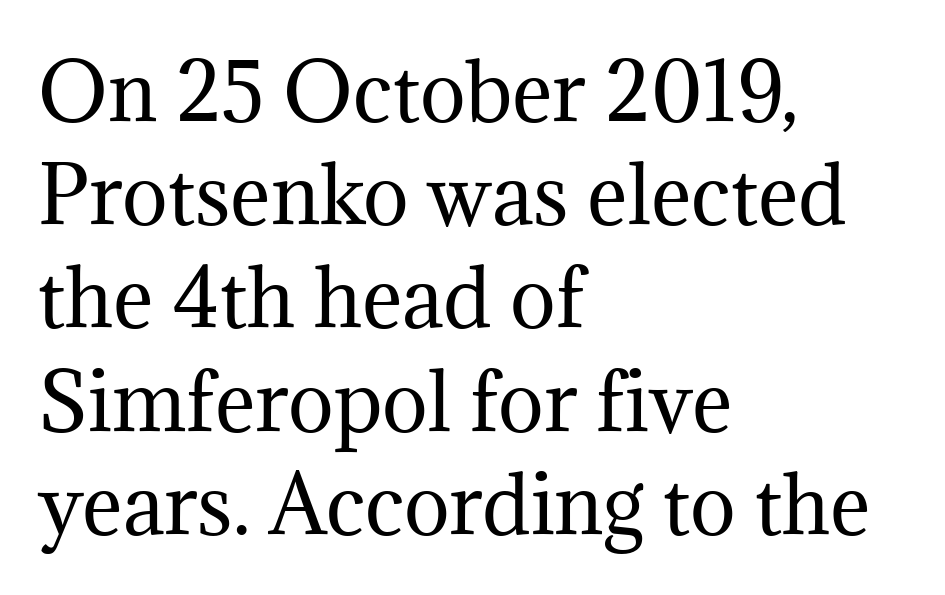
The image shows 77 px regular-weight serif type, upright; set left-aligned, normal line spacing (1.34x), normal letter spacing, not underlined; medium stroke contrast and a medium x-height.
